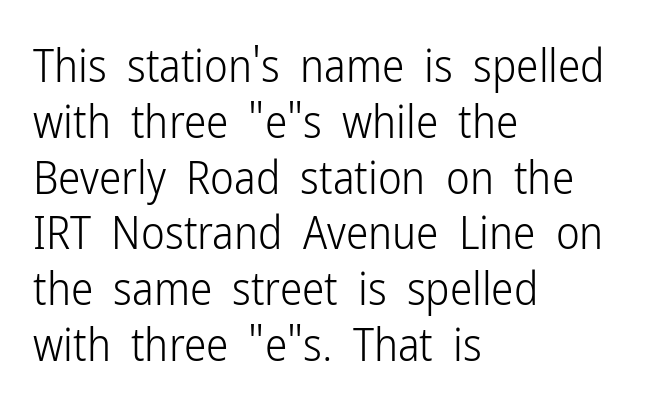
The image shows 45 px light, condensed sans-serif type, upright; set left-aligned, line spacing 1.24x, normal letter spacing, not underlined; low stroke contrast and a medium x-height.
